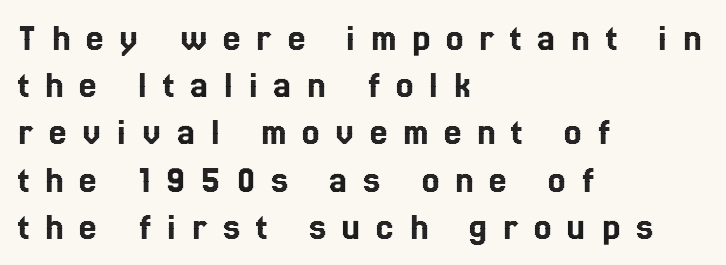
The image shows 39 px condensed type, upright; set left-aligned, line spacing 1.21x, unusually wide letter spacing (+0.41 em), not underlined; a medium x-height.
